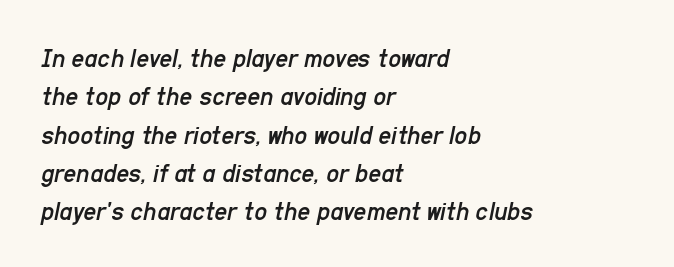
The image shows 28 px regular-weight, condensed type, italic (leaning right); set left-aligned, normal line spacing (1.37x), normal letter spacing, not underlined; low stroke contrast and a medium x-height.
